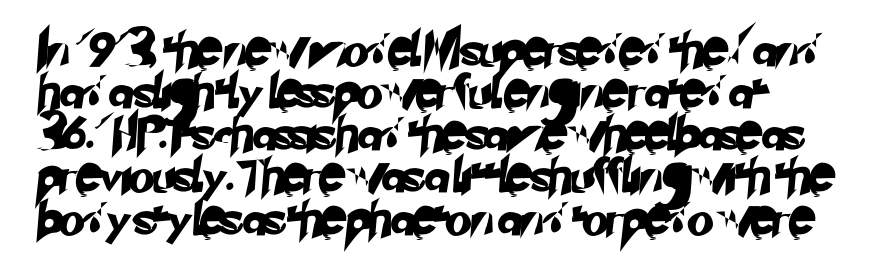
The image shows 34 px sans-serif type; set line spacing 1.24x, normal letter spacing, not underlined; low stroke contrast and a small x-height.
